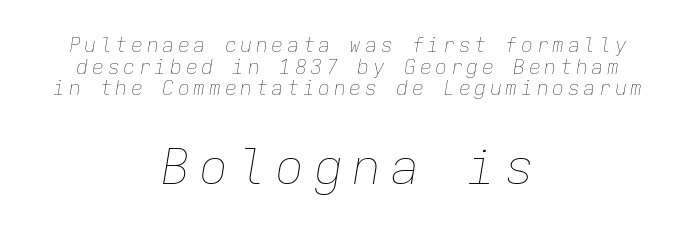
{"italic": "yes", "lean": "right", "slant_degrees": 9, "bold": "no", "weight": "thin", "width": "normal", "stroke_contrast": "low", "x_height": "medium", "monospaced": "yes", "underline": "no", "align": "center", "line_spacing": "tight", "line_spacing_ratio": 1.08, "larger_block": "second", "size_ratio": 2.45, "glyph_px": 49}
